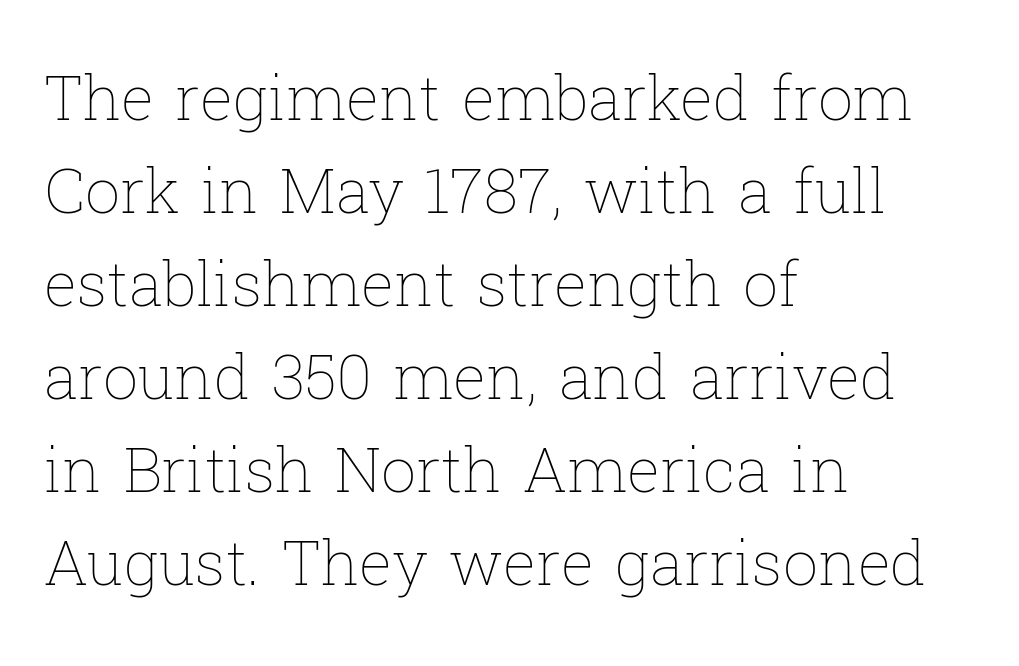
The image shows 62 px thin type, upright; set left-aligned, normal line spacing (1.5x), normal letter spacing, not underlined; low stroke contrast and a medium x-height.
